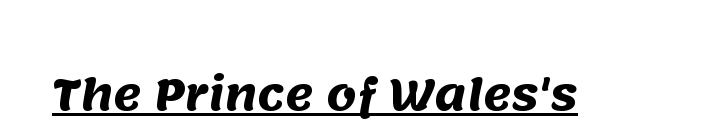
The image shows 43 px heavy sans-serif type; set normal letter spacing, underlined; medium stroke contrast and a large x-height.
